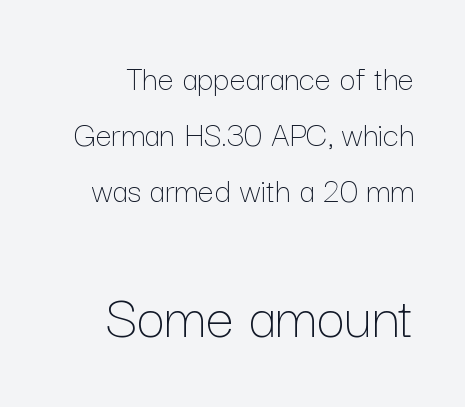
In this sample the second text group is rendered at the bigger scale. These lines were composed using upright roman letters. Notice how descenders clear the ascenders below comfortably — that's standard leading. The passage shown is not bold in any degree. Check the space under the baseline: it is left empty. Nothing unusual about the tracking: characters are spaced as the font intends.
